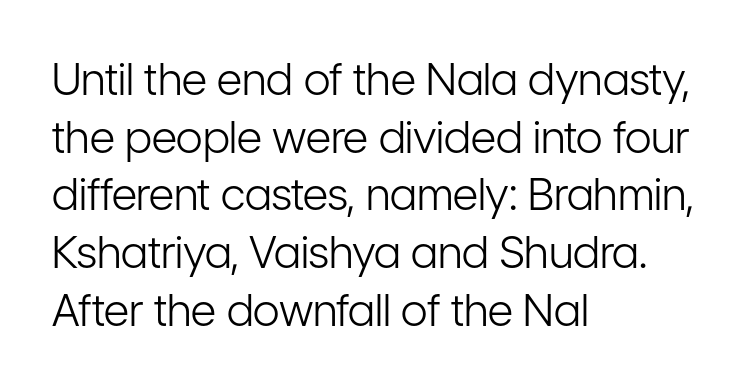
The image shows 44 px light, condensed sans-serif type, upright; set left-aligned, normal line spacing (1.31x), normal letter spacing, not underlined; low stroke contrast and a medium x-height.
